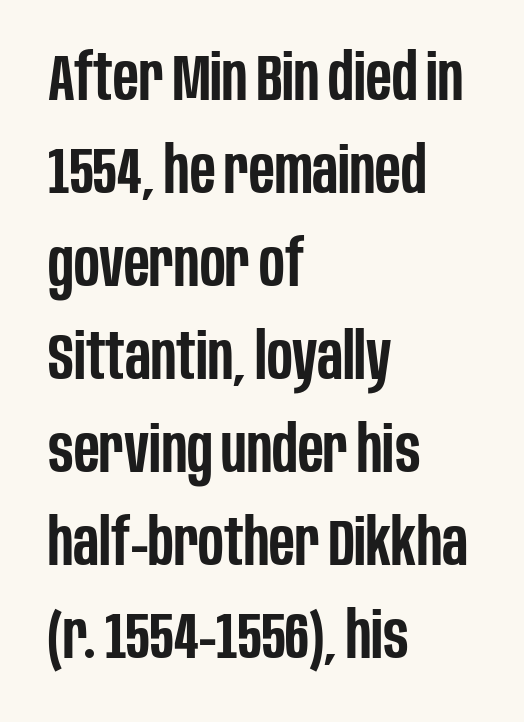
Q: Is the text bold? A: Semi-bold.
Q: Is the text italic (slanted)? A: No, it is upright.
Q: Is the typeface a serif or a sans-serif typeface? A: Sans-serif.
Q: Is the text underlined? A: No.
Q: How is the paragraph aligned? A: Left-aligned.
Q: Is the spacing between letters normal or unusually wide? A: Normal.
Q: Is the spacing between lines tight, normal or loose? A: Normal.
Q: Width (condensed, normal, or wide)? A: Condensed.
Q: Stroke contrast? A: Low.
Q: x-height? A: Large.
Q: Monospaced? A: No.
